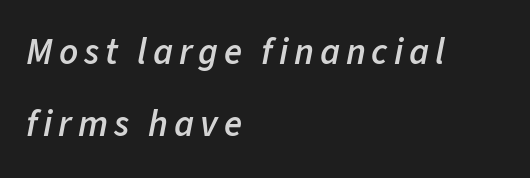
Italic: yes, the glyphs are oblique. Does the weight exceed regular? Yes, but only to semibold. The space directly below the letters is spotless. Compared with typical paragraphs, the rows here are farther apart. Short and long lines alike share a common starting point at left. Proportional: the letters do not fall into vertical columns.
